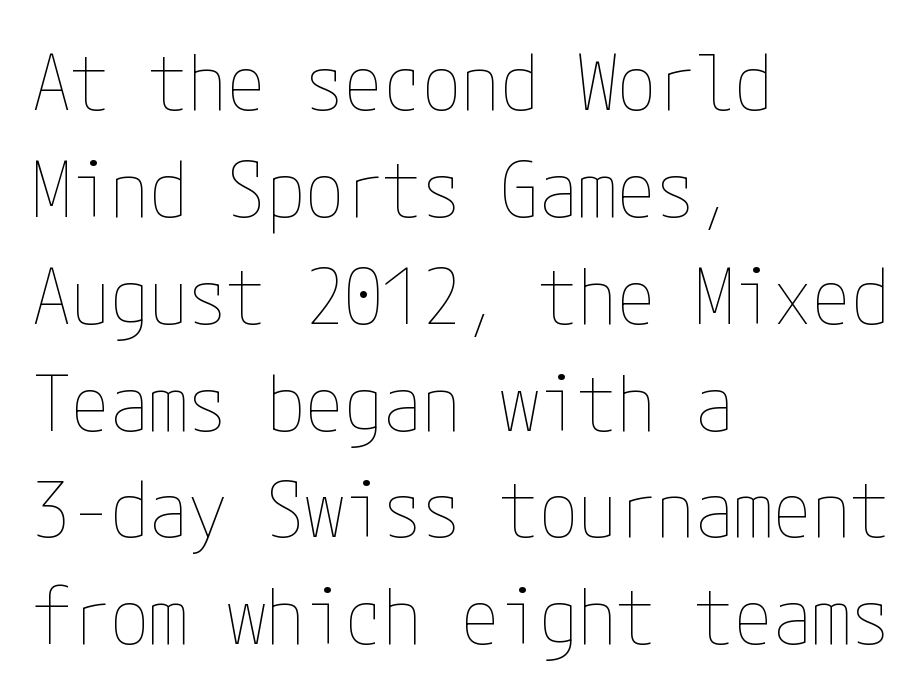
Each line starts at the same left margin while the right side varies. Rule under the text: the space is simply empty. Nope, not italic — everything's standing straight. A typesetter would call this leading conventional body-copy spacing.
